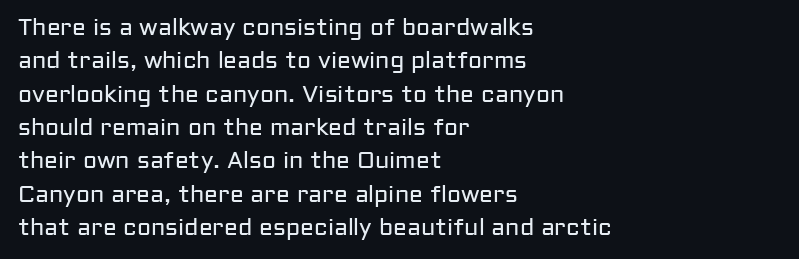
Q: Is the text bold? A: No.
Q: Is the text italic (slanted)? A: No, it is upright.
Q: Is the text underlined? A: No.
Q: How is the paragraph aligned? A: Left-aligned.
Q: Is the spacing between letters normal or unusually wide? A: Normal.
Q: Is the spacing between lines tight, normal or loose? A: Normal.
